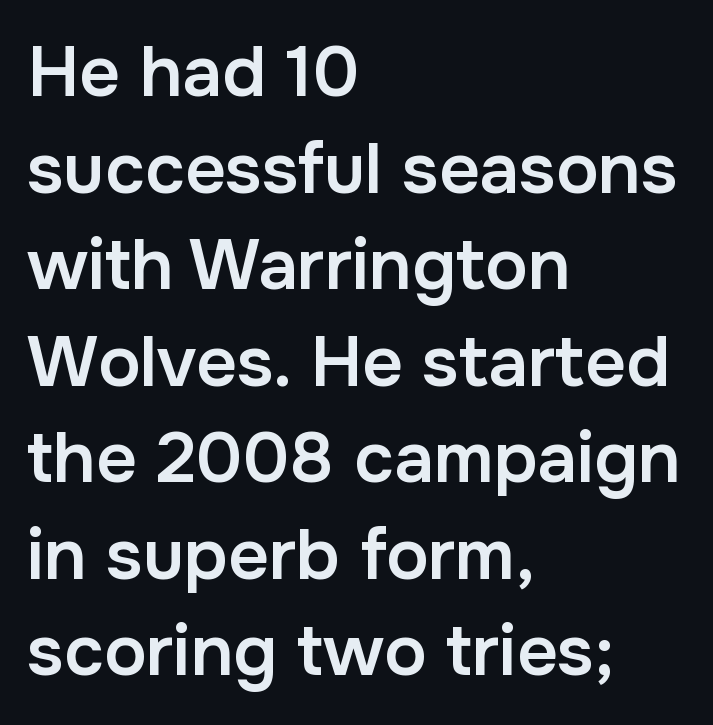
{"serif": "no", "italic": "no", "bold": "semi", "weight": "semibold", "width": "normal", "stroke_contrast": "low", "x_height": "medium", "monospaced": "no", "underline": "no", "align": "left", "line_spacing": "normal", "line_spacing_ratio": 1.36, "letter_spacing": "normal", "letter_spacing_em": 0.0, "glyph_px": 71}
